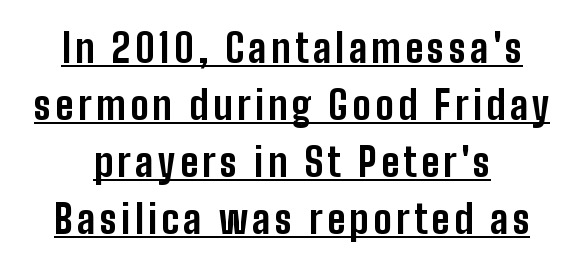
The image shows 39 px bold, condensed sans-serif type, upright; set centered, normal line spacing (1.46x), underlined; low stroke contrast and a medium x-height.
